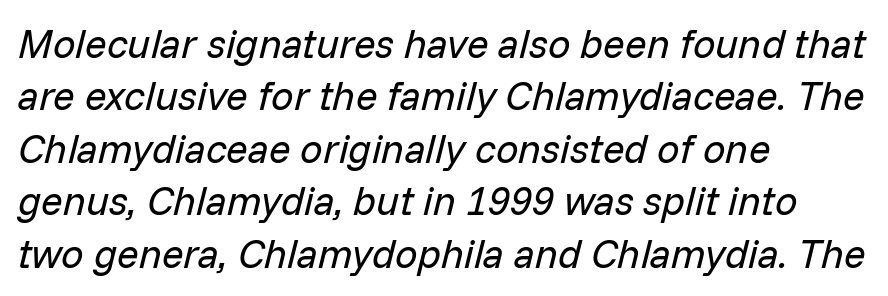
Compared with a typical body face, this is equally light or lighter still. This sample keeps an unexceptional amount of space between lines. Tall strokes in this sample are angled rather than plumb. Nothing unusual about the tracking: characters are spaced as the font intends. Is this a fixed-width face? No — the glyphs have proportional, varying widths.
